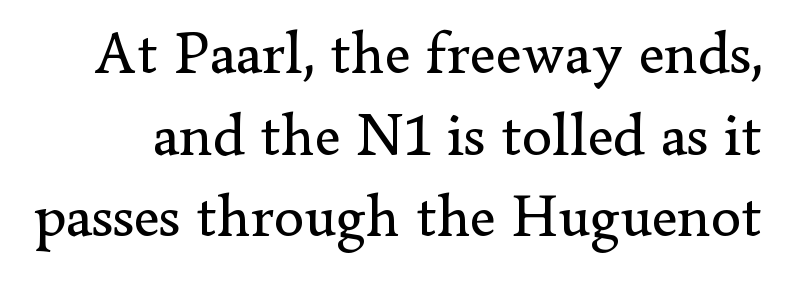
{"serif": "yes", "italic": "no", "bold": "no", "weight": "regular", "width": "normal", "stroke_contrast": "low", "x_height": "small", "monospaced": "no", "underline": "no", "line_spacing": "normal", "line_spacing_ratio": 1.34, "letter_spacing": "normal", "letter_spacing_em": 0.0, "glyph_px": 61}
